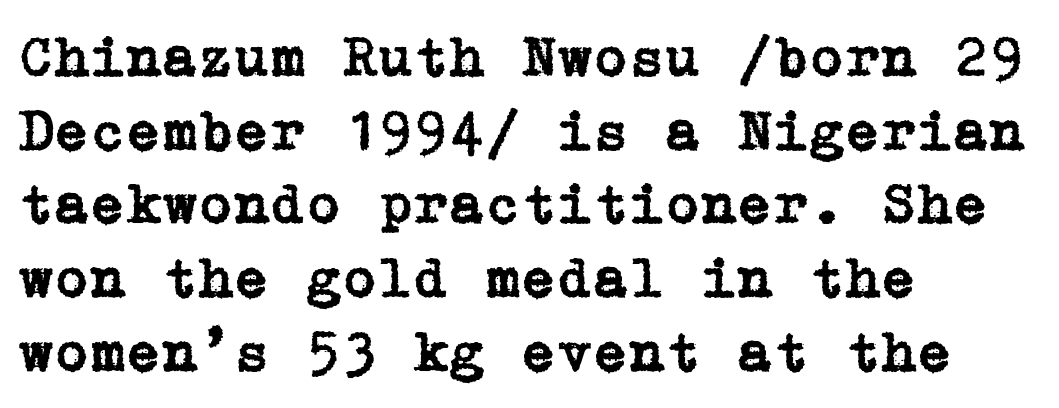
Does the lettering tilt? It doesn't — this is upright. The space directly below the letters is spotless. Casual observation: everything's shoved over to the left. The type family on display is of the serif kind.
